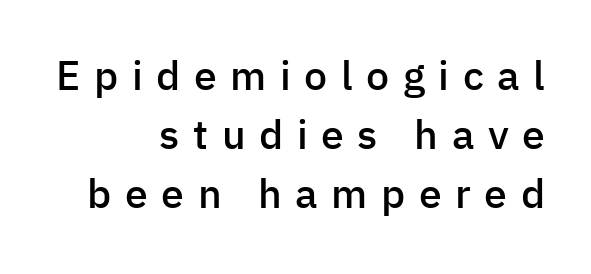
The image shows 41 px semibold sans-serif type, upright; set right-aligned, normal line spacing (1.44x), unusually wide letter spacing (+0.33 em), not underlined; low stroke contrast and a medium x-height.
